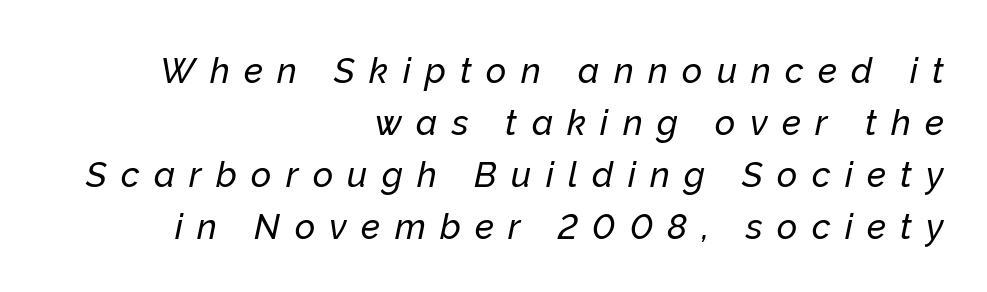
Q: Is the text italic (slanted)? A: Yes, it leans right by about 12 degrees.
Q: Is the text underlined? A: No.
Q: How is the paragraph aligned? A: Right-aligned.
Q: Is the spacing between letters normal or unusually wide? A: Unusually wide.
Q: Is the spacing between lines tight, normal or loose? A: Normal.
Q: Width (condensed, normal, or wide)? A: Normal.
Q: Stroke contrast? A: Low.
Q: x-height? A: Medium.
Q: Monospaced? A: No.
